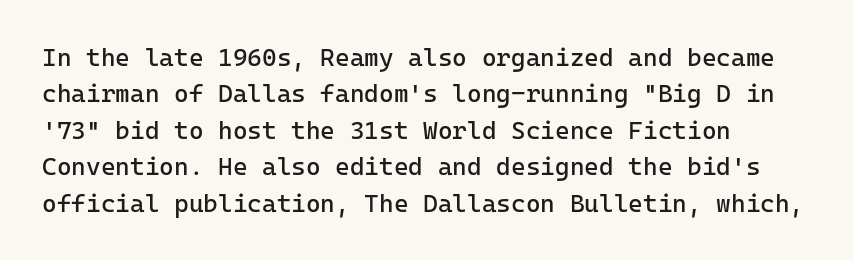
{"italic": "no", "bold": "no", "underline": "no", "align": "left", "line_spacing": "normal", "line_spacing_ratio": 1.46, "letter_spacing": "normal", "letter_spacing_em": 0.0, "glyph_px": 25}
